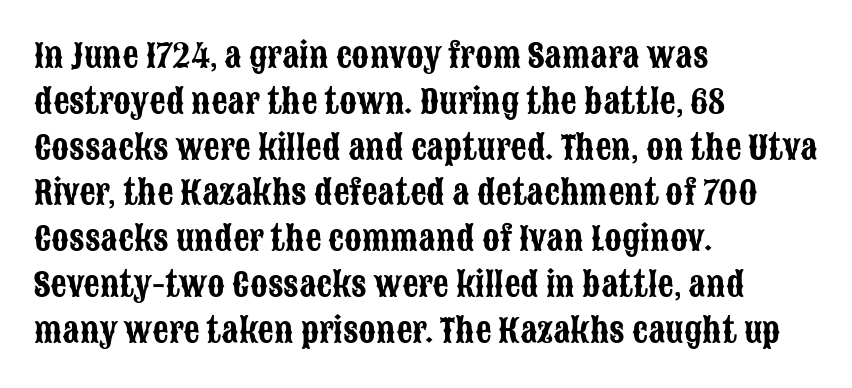
Q: Is the text italic (slanted)? A: No, it is upright.
Q: Is the typeface a serif or a sans-serif typeface? A: Sans-serif.
Q: Is the text underlined? A: No.
Q: How is the paragraph aligned? A: Left-aligned.
Q: Is the spacing between letters normal or unusually wide? A: Normal.
Q: Is the spacing between lines tight, normal or loose? A: Normal.
Q: Width (condensed, normal, or wide)? A: Condensed.
Q: Stroke contrast? A: Low.
Q: x-height? A: Large.
Q: Monospaced? A: No.
